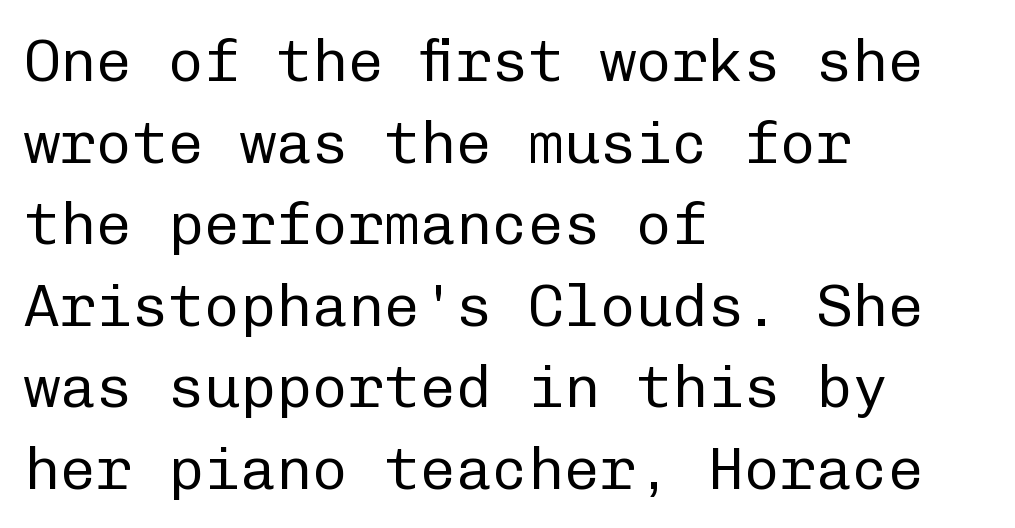
The image shows 60 px regular-weight sans-serif type, upright, monospaced; set left-aligned, normal line spacing (1.36x), normal letter spacing, not underlined; low stroke contrast and a medium x-height.
